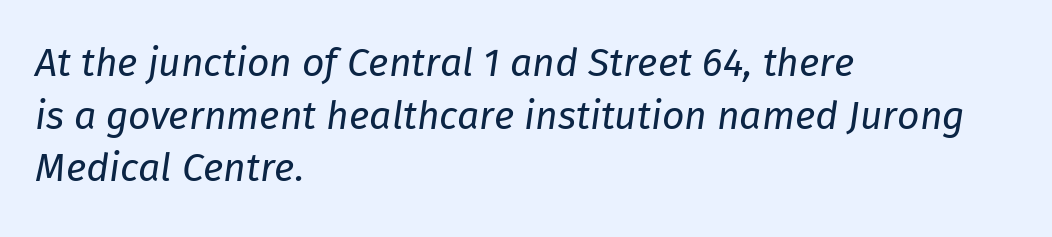
{"italic": "yes", "lean": "right", "slant_degrees": 8, "bold": "no", "weight": "regular", "width": "normal", "stroke_contrast": "low", "x_height": "medium", "monospaced": "no", "underline": "no", "align": "left", "line_spacing": "normal", "line_spacing_ratio": 1.35, "letter_spacing": "normal", "letter_spacing_em": 0.0, "glyph_px": 39}
